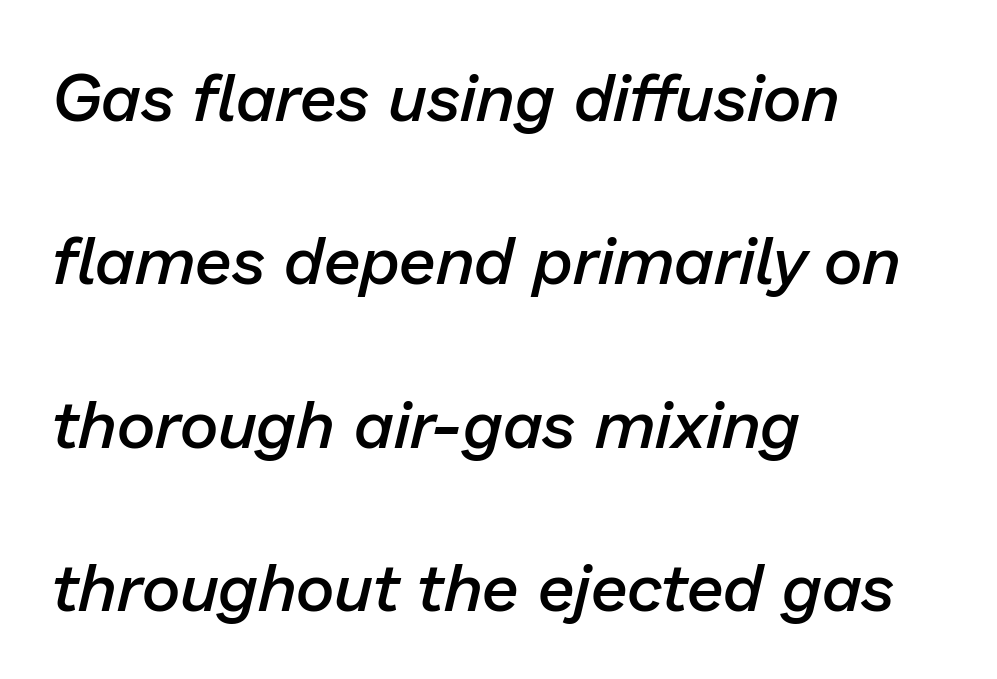
{"italic": "yes", "lean": "right", "slant_degrees": 13, "bold": "semi", "weight": "semibold", "width": "normal", "stroke_contrast": "low", "x_height": "medium", "monospaced": "no", "underline": "no", "align": "left", "line_spacing": "loose", "line_spacing_ratio": 2.44, "letter_spacing": "normal", "letter_spacing_em": 0.0, "glyph_px": 67}
